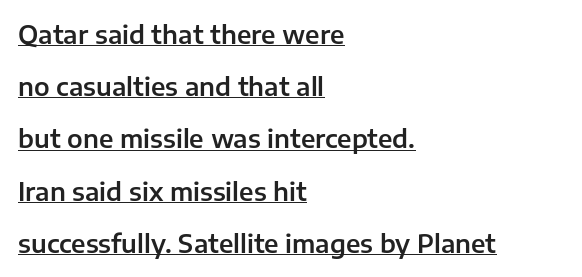
The image shows 25 px text type, upright; set left-aligned, loose line spacing (2.09x), normal letter spacing, underlined.
